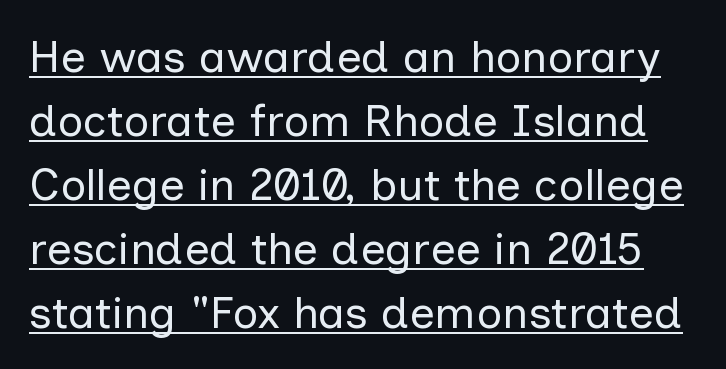
{"serif": "no", "italic": "no", "bold": "no", "weight": "regular", "width": "normal", "stroke_contrast": "low", "x_height": "medium", "monospaced": "no", "underline": "yes", "line_spacing": "normal", "line_spacing_ratio": 1.42, "letter_spacing": "normal", "letter_spacing_em": 0.0, "glyph_px": 45}
